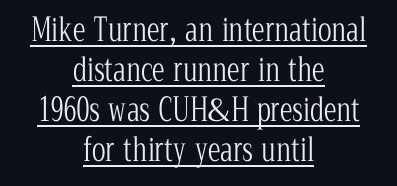
The image shows 32 px light, condensed serif type, upright; set centered, normal line spacing (1.25x), normal letter spacing, underlined; low stroke contrast and a medium x-height.
